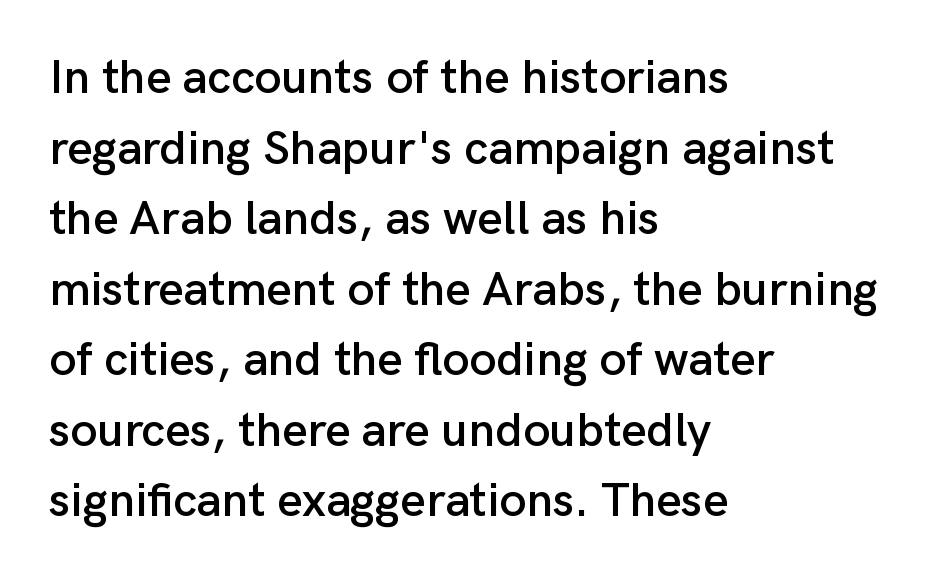
{"serif": "no", "italic": "no", "width": "normal", "stroke_contrast": "low", "x_height": "medium", "monospaced": "no", "underline": "no", "align": "left", "line_spacing": "normal", "line_spacing_ratio": 1.47, "letter_spacing": "normal", "letter_spacing_em": 0.0, "glyph_px": 48}
